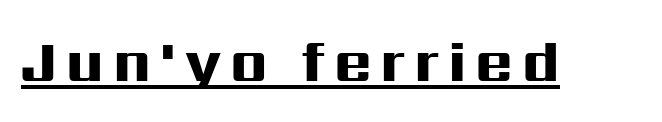
These lines are rendered in a variable-pitch font. Glance below the letters and you will spot a drawn line. Serif or sans? Sans — the stroke terminals are bare. Upright lettering throughout.
